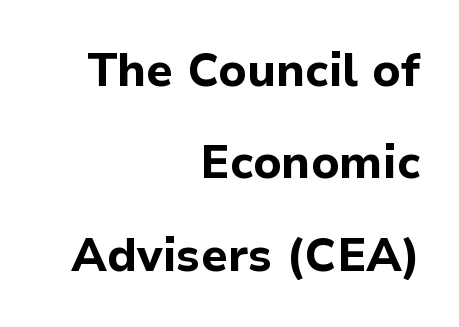
Q: Is the text bold? A: Yes.
Q: Is the text italic (slanted)? A: No, it is upright.
Q: Is the typeface a serif or a sans-serif typeface? A: Sans-serif.
Q: Is the text underlined? A: No.
Q: How is the paragraph aligned? A: Right-aligned.
Q: Is the spacing between letters normal or unusually wide? A: Normal.
Q: Is the spacing between lines tight, normal or loose? A: Loose.
Q: Width (condensed, normal, or wide)? A: Normal.
Q: Stroke contrast? A: Low.
Q: x-height? A: Medium.
Q: Monospaced? A: No.
